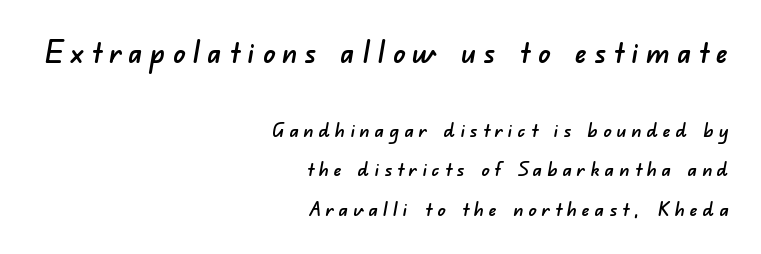
The image shows 30 px sans-serif type; set right-aligned, loose line spacing (1.99x), unusually wide letter spacing (+0.25 em), not underlined; the first (top) block is 1.5x larger; low stroke contrast and a small x-height.
